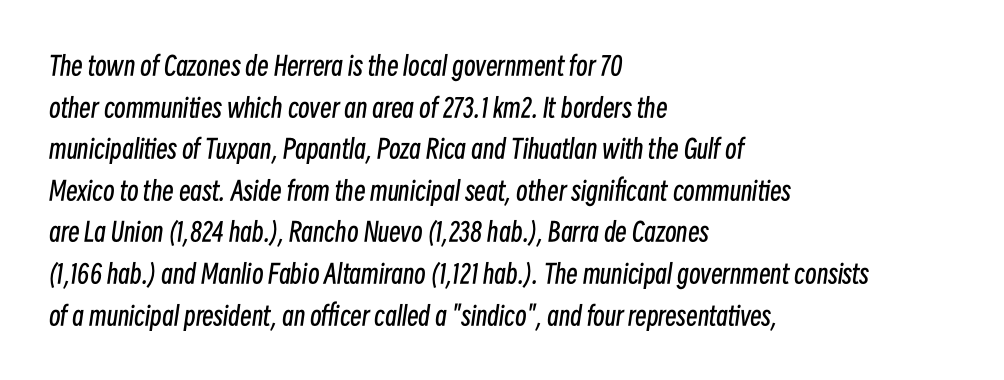
The image shows 26 px text type, italic (leaning right); set left-aligned, normal line spacing (1.6x), normal letter spacing, not underlined.
